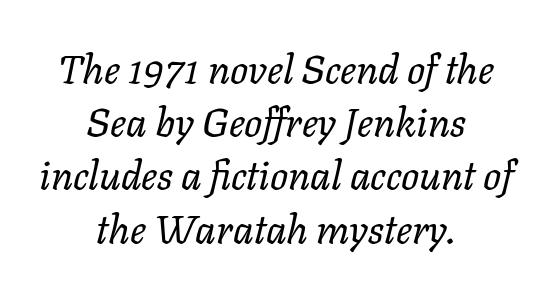
Q: Is the text bold? A: No.
Q: Is the text italic (slanted)? A: Yes, it leans right by about 11 degrees.
Q: Is the text underlined? A: No.
Q: How is the paragraph aligned? A: Centered.
Q: Is the spacing between letters normal or unusually wide? A: Normal.
Q: Is the spacing between lines tight, normal or loose? A: Normal.
Q: Width (condensed, normal, or wide)? A: Normal.
Q: Stroke contrast? A: Low.
Q: x-height? A: Medium.
Q: Monospaced? A: No.
